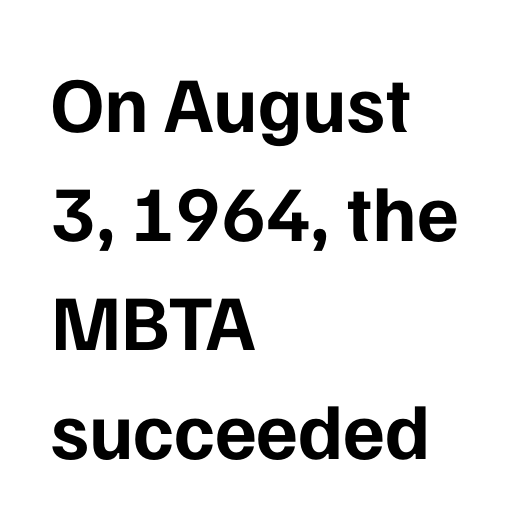
The image shows 79 px bold sans-serif type, upright; set left-aligned, normal line spacing (1.38x), normal letter spacing, not underlined; low stroke contrast and a medium x-height.
